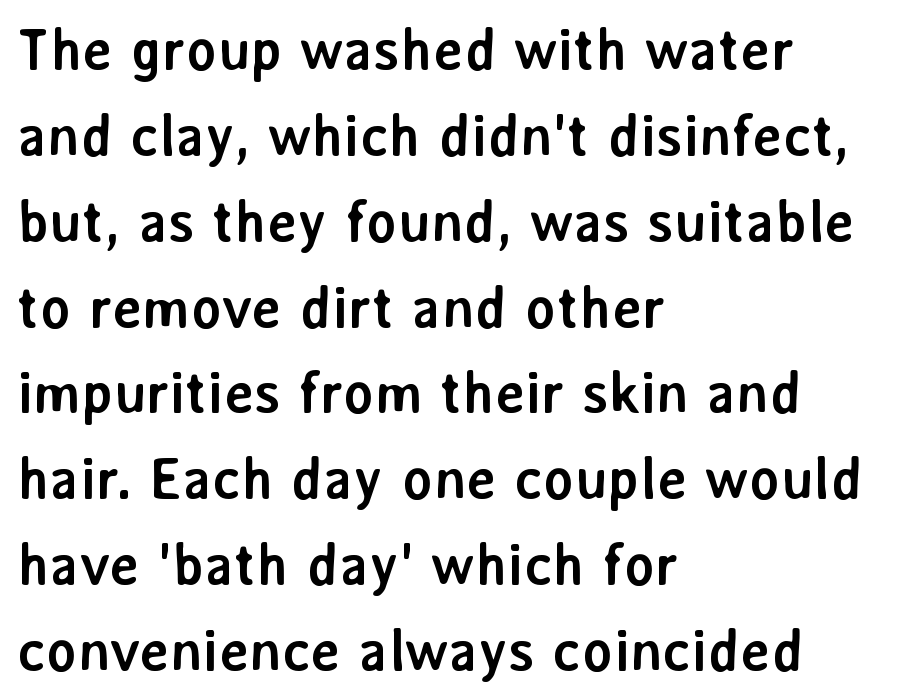
The image shows 58 px semibold sans-serif type, upright; set left-aligned, normal line spacing (1.48x), normal letter spacing, not underlined; low stroke contrast and a medium x-height.
